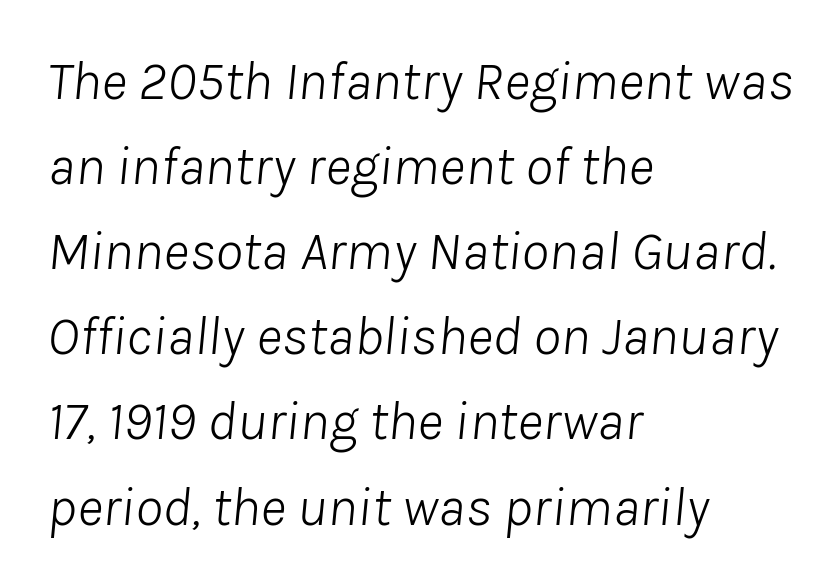
The image shows 56 px light type, italic (leaning right); set left-aligned, normal line spacing (1.52x), normal letter spacing, not underlined; low stroke contrast and a medium x-height.
